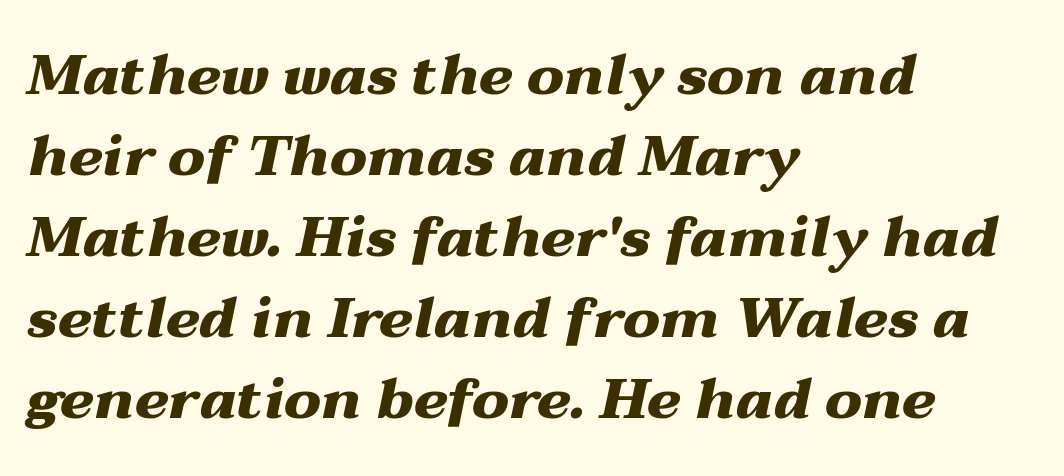
The image shows 57 px heavy, wide type, italic (leaning right); set left-aligned, normal line spacing (1.42x), normal letter spacing, not underlined; medium stroke contrast and a medium x-height.
